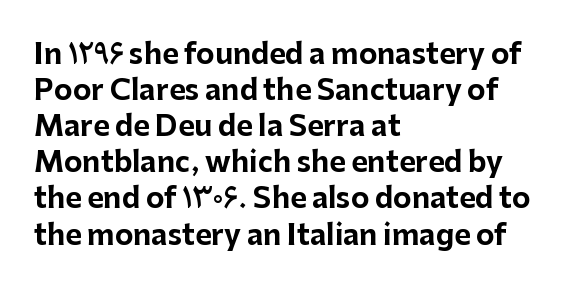
{"serif": "no", "italic": "no", "bold": "yes", "weight": "bold", "width": "normal", "stroke_contrast": "low", "x_height": "medium", "monospaced": "no", "underline": "no", "align": "left", "line_spacing": "normal", "line_spacing_ratio": 1.29, "letter_spacing": "normal", "letter_spacing_em": 0.0, "glyph_px": 28}
